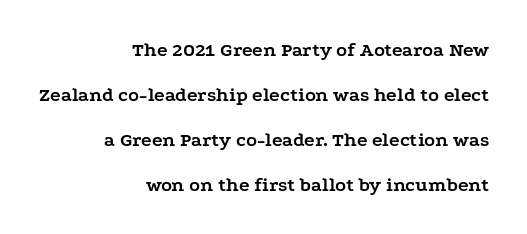
The image shows 20 px bold type, upright; set right-aligned, loose line spacing (2.25x), normal letter spacing, not underlined.
